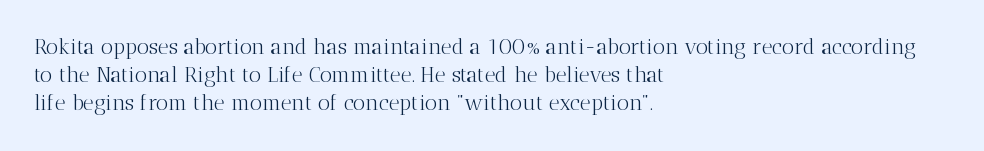
{"italic": "no", "bold": "no", "underline": "no", "align": "left", "line_spacing": "normal", "line_spacing_ratio": 1.34, "letter_spacing": "normal", "letter_spacing_em": 0.0, "glyph_px": 21}
